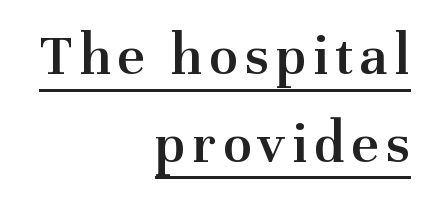
Q: Is the text bold? A: Semi-bold.
Q: Is the text italic (slanted)? A: No, it is upright.
Q: Is the typeface a serif or a sans-serif typeface? A: Serif.
Q: Is the text underlined? A: Yes.
Q: How is the paragraph aligned? A: Right-aligned.
Q: Is the spacing between lines tight, normal or loose? A: Normal.
Q: Width (condensed, normal, or wide)? A: Normal.
Q: Stroke contrast? A: Medium.
Q: x-height? A: Medium.
Q: Monospaced? A: No.
